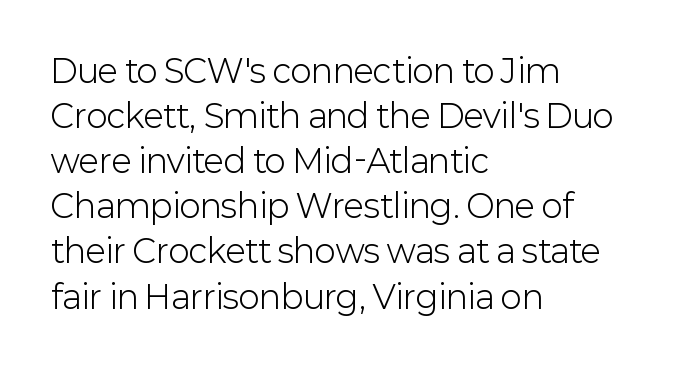
Q: Is the text bold? A: No.
Q: Is the text italic (slanted)? A: No, it is upright.
Q: Is the typeface a serif or a sans-serif typeface? A: Sans-serif.
Q: Is the text underlined? A: No.
Q: How is the paragraph aligned? A: Left-aligned.
Q: Is the spacing between letters normal or unusually wide? A: Normal.
Q: Is the spacing between lines tight, normal or loose? A: Normal.
Q: Width (condensed, normal, or wide)? A: Normal.
Q: Stroke contrast? A: Low.
Q: x-height? A: Medium.
Q: Monospaced? A: No.
